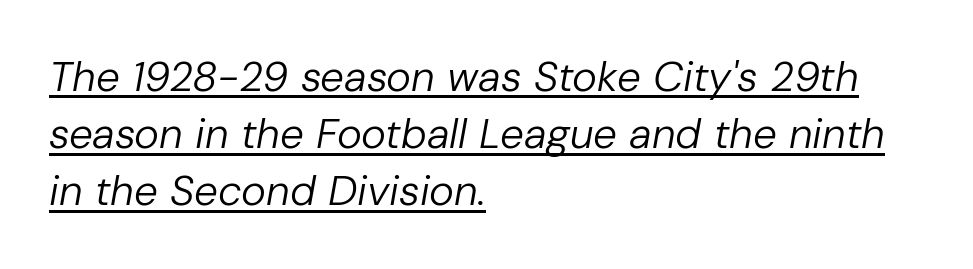
Q: Is the text bold? A: No.
Q: Is the text italic (slanted)? A: Yes, it leans right by about 10 degrees.
Q: Is the text underlined? A: Yes.
Q: How is the paragraph aligned? A: Left-aligned.
Q: Is the spacing between letters normal or unusually wide? A: Normal.
Q: Is the spacing between lines tight, normal or loose? A: Normal.
Q: Width (condensed, normal, or wide)? A: Normal.
Q: Stroke contrast? A: Low.
Q: x-height? A: Medium.
Q: Monospaced? A: No.
